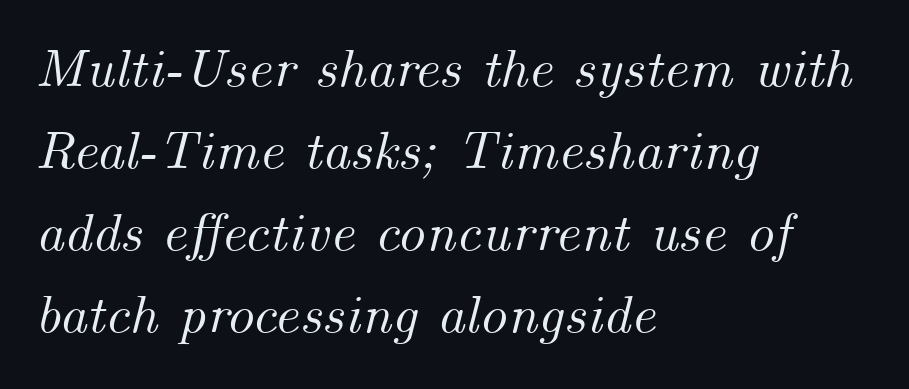
Each new line begins a customary step beneath the previous one. The passage shown is typed in a proportional face where columns would drift. The space beneath each line is pristine and unruled. In terms of posture, this sample is oblique. In CSS terms this would be text-align: left.
